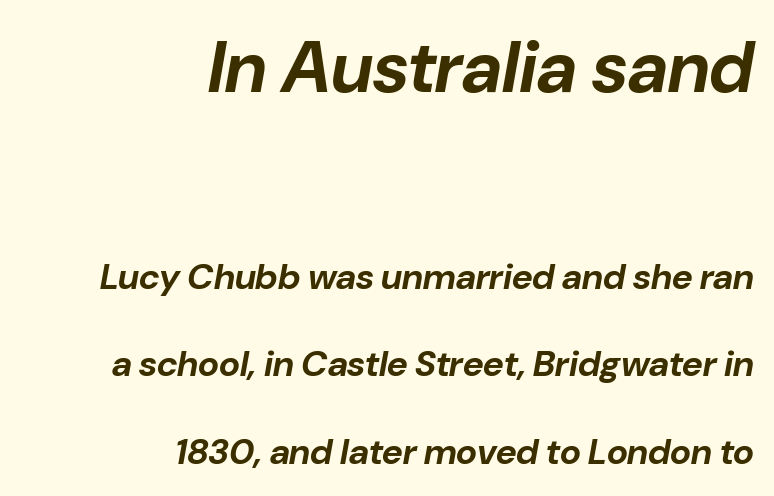
The image shows 72 px bold type, italic (leaning right); set right-aligned, loose line spacing (2.43x), normal letter spacing, not underlined; the first (top) block is 2.0x larger; low stroke contrast and a medium x-height.
